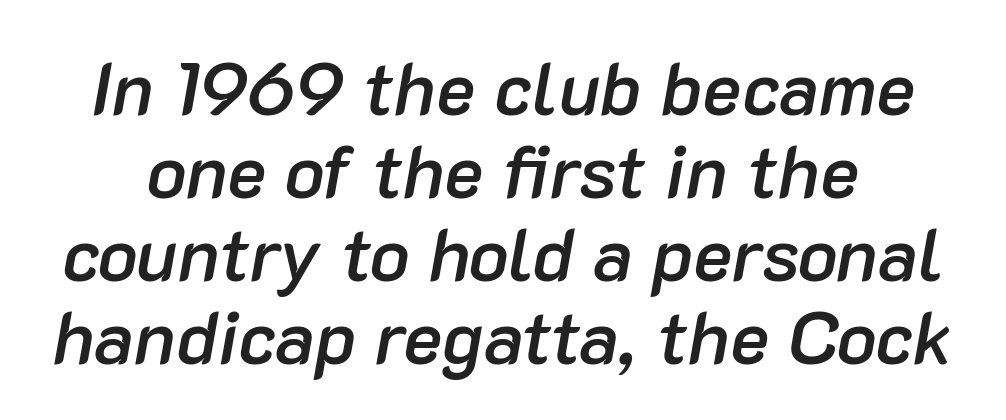
When letters slant like this, we call the style italic. Moderately thickened strokes mark this as semibold type. The words here are not underlined. Summary of vertical rhythm: compact, with narrow interline spacing.
